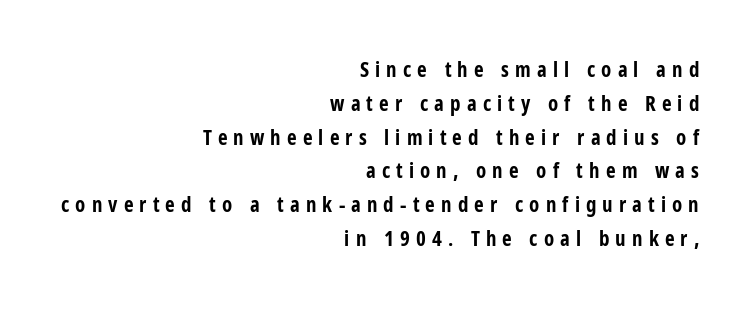
The glyphs are unaccompanied by any horizontal stroke below them. Plenty of ink on the page — the face is bold. How are the letters spaced? Widely, with obvious added tracking. Notice how descenders clear the ascenders below comfortably — that's standard leading.
